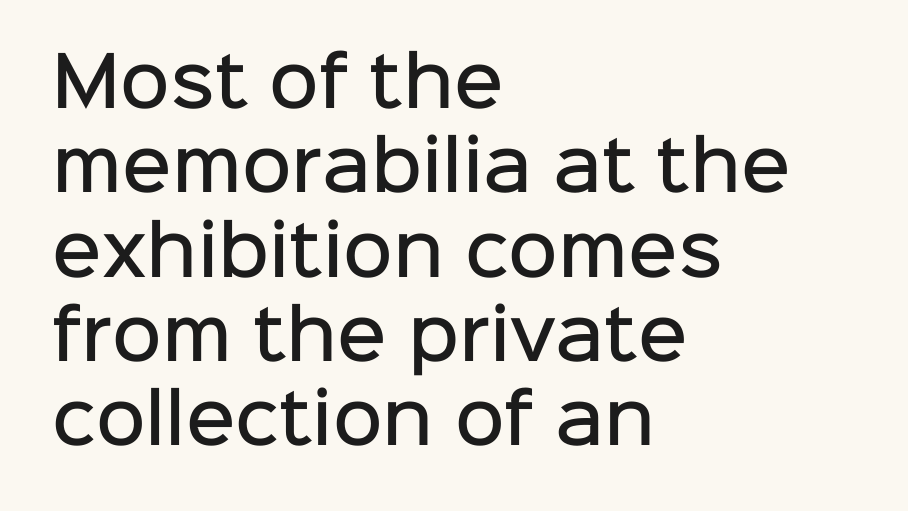
To sum up the face: it is a sans, with no serifs. Horizontal alignment here is leftward, the default for most running prose. Do the characters align in a grid? No, the font is proportional. Every letter is mildly thick-stroked: semibold rather than bold. The words here are not underlined. Honestly, the letter spacing is just normal — you wouldn't notice it.
